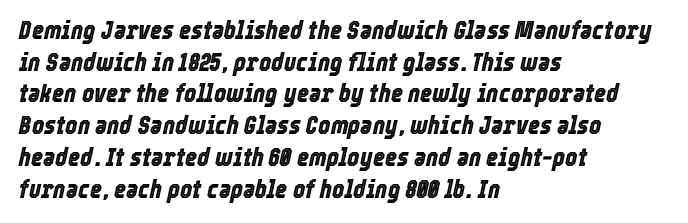
The image shows 26 px text type, italic (leaning right); set left-aligned, line spacing 1.22x, normal letter spacing, not underlined.
